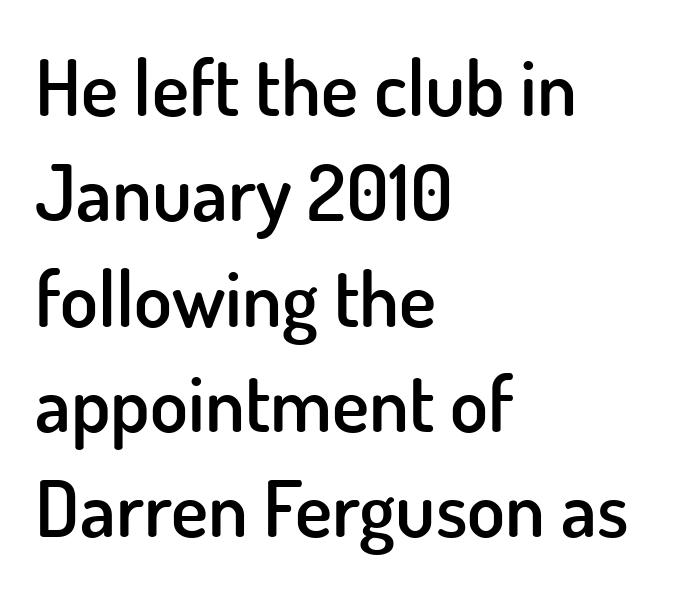
A student would call this left alignment; a typographer would say flush left, rag right. You can tell it's not italic because the verticals are truly vertical. Normally led — the rows are evenly, conventionally spaced. Character widths vary here, with narrow letters taking less room than wide ones. Just letters on the line, the space beneath them empty. This is moderately heavy type, rendered in semibold.
